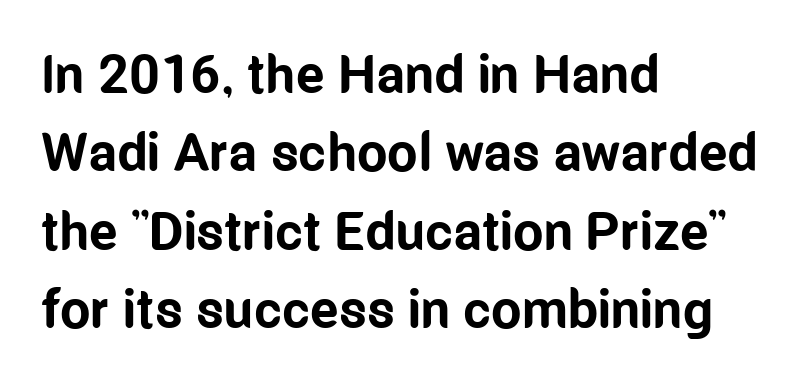
{"serif": "no", "italic": "no", "bold": "yes", "weight": "bold", "width": "condensed", "stroke_contrast": "low", "x_height": "medium", "monospaced": "no", "underline": "no", "align": "left", "line_spacing": "normal", "line_spacing_ratio": 1.45, "letter_spacing": "normal", "letter_spacing_em": 0.0, "glyph_px": 54}
